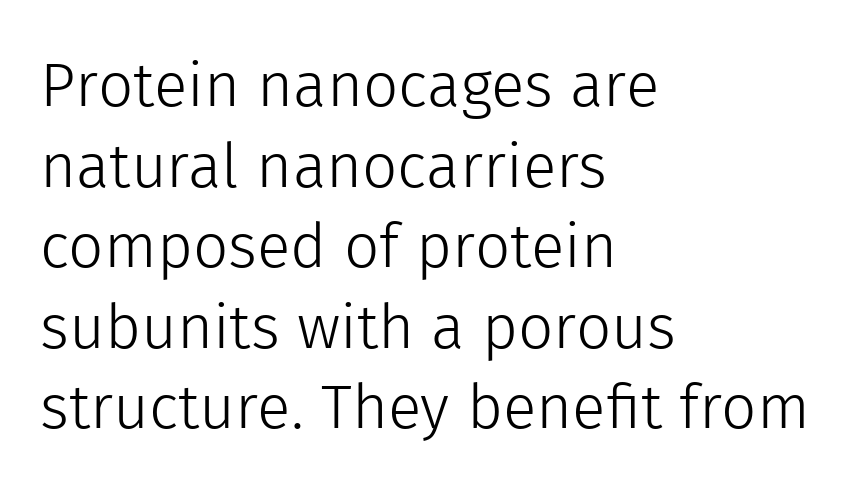
The image shows 62 px light sans-serif type, upright; set left-aligned, normal line spacing (1.3x), normal letter spacing, not underlined; a medium x-height.
